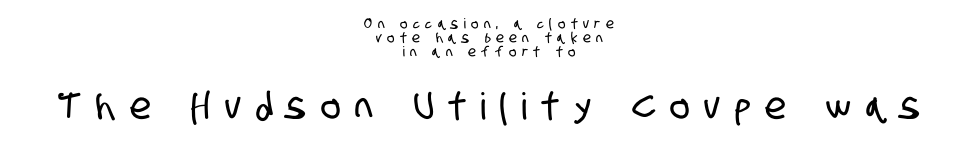
The image shows 37 px condensed sans-serif type; set centered, tight line spacing (1.0x), unusually wide letter spacing (+0.4 em), not underlined; the second (bottom) block is 2.64x larger; low stroke contrast and a large x-height.
